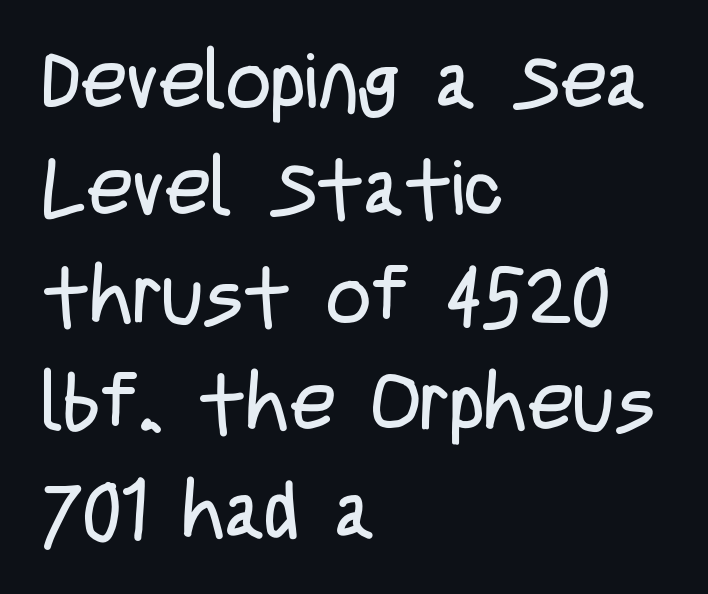
The vertical gap from one line to the next is medium. Standard letterfit; no display-style spreading of the glyphs. Proportional: the letters do not fall into vertical columns. This is the regular roman posture of the typeface. Does the copy run flush right? No — it runs flush left. What kind of face is this? One without serifs — a sans.
